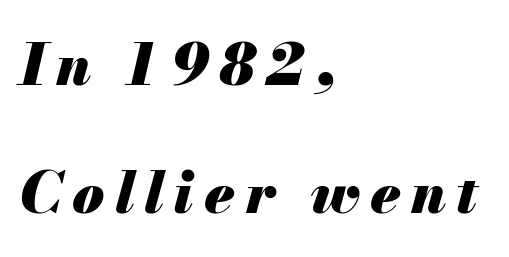
{"italic": "yes", "lean": "right", "slant_degrees": 13, "bold": "yes", "weight": "heavy", "width": "normal", "stroke_contrast": "medium", "x_height": "small", "monospaced": "no", "underline": "no", "align": "left", "line_spacing": "loose", "line_spacing_ratio": 2.21, "glyph_px": 58}
